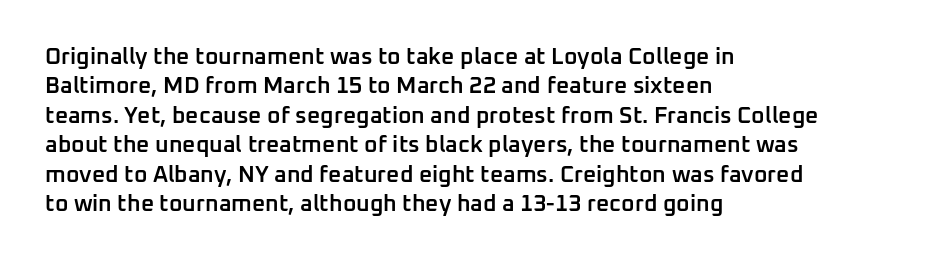
All the whitespace from short lines collects on the right. You could call the tracking neutral — neither tight nor loose. The axis of the letterforms is exactly vertical. Honestly, there is no underline to notice here at all.
